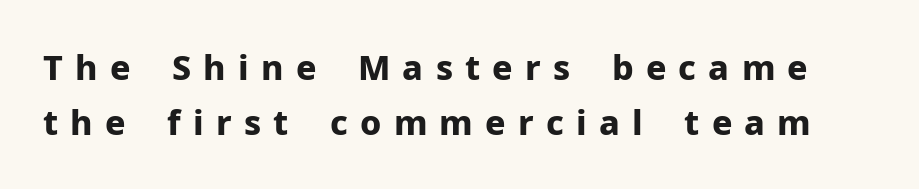
Q: Is the text bold? A: Yes.
Q: Is the text italic (slanted)? A: No, it is upright.
Q: Is the typeface a serif or a sans-serif typeface? A: Sans-serif.
Q: Is the text underlined? A: No.
Q: Is the spacing between letters normal or unusually wide? A: Unusually wide.
Q: Is the spacing between lines tight, normal or loose? A: Normal.
Q: Width (condensed, normal, or wide)? A: Normal.
Q: Stroke contrast? A: Low.
Q: x-height? A: Medium.
Q: Monospaced? A: No.
